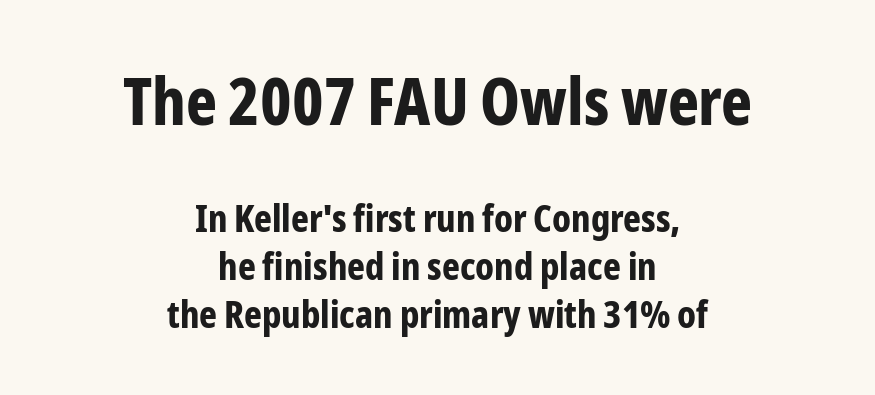
The image shows 66 px bold, condensed sans-serif type, upright; set centered, normal line spacing (1.27x), normal letter spacing, not underlined; the first (top) block is 1.74x larger; low stroke contrast and a medium x-height.
